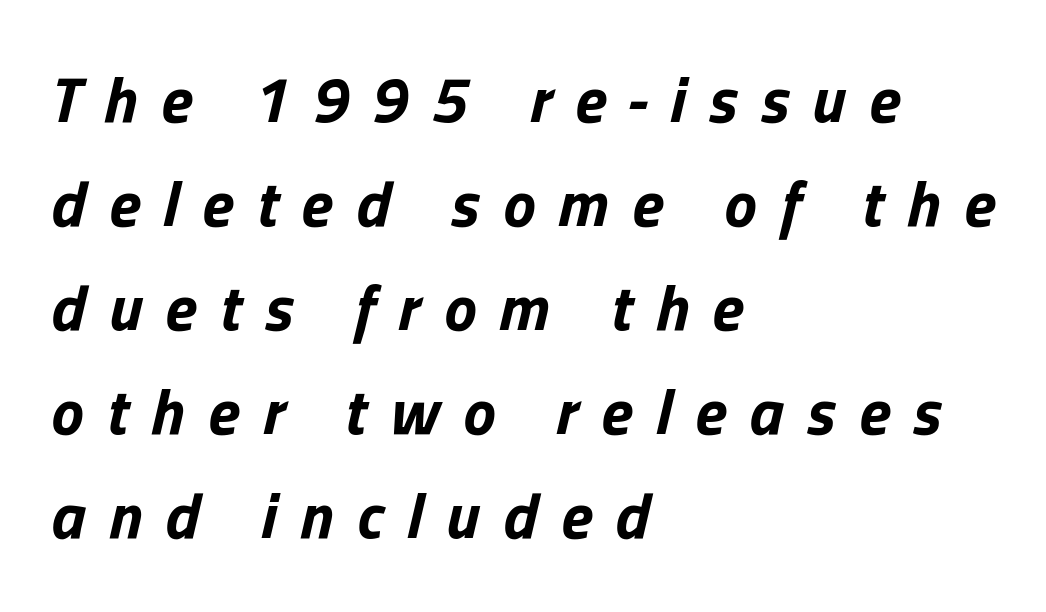
The image shows 65 px bold type, italic (leaning right); set left-aligned, normal line spacing (1.6x), unusually wide letter spacing (+0.36 em), not underlined; low stroke contrast and a medium x-height.
